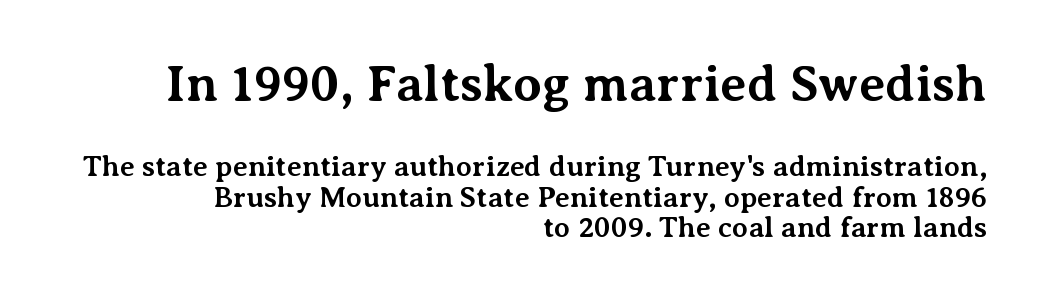
{"serif": "yes", "italic": "no", "bold": "yes", "weight": "bold", "width": "normal", "stroke_contrast": "medium", "x_height": "medium", "monospaced": "no", "underline": "no", "align": "right", "line_spacing": "tight", "line_spacing_ratio": 1.06, "letter_spacing": "normal", "letter_spacing_em": 0.0, "larger_block": "first", "size_ratio": 1.76, "glyph_px": 51}
